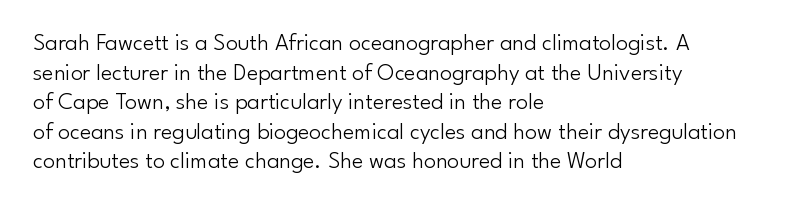
Words appear dense and cohesive because spacing is normal. Stem width sits at or under what a default text font uses. Honestly, there is no underline to notice here at all. The lettering stays uniformly vertical, giving the passage a roman look.
